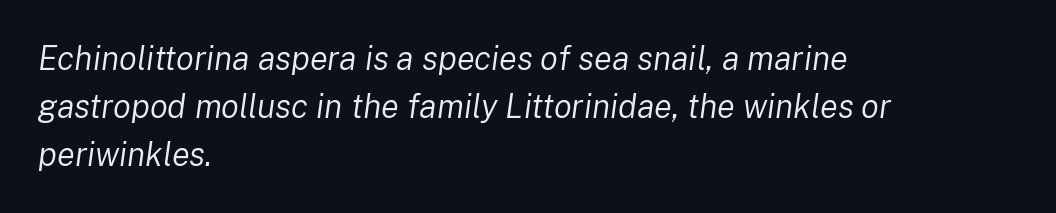
The image shows 33 px regular-weight type, italic (leaning right); set left-aligned, normal line spacing (1.46x), normal letter spacing, not underlined; low stroke contrast and a medium x-height.
